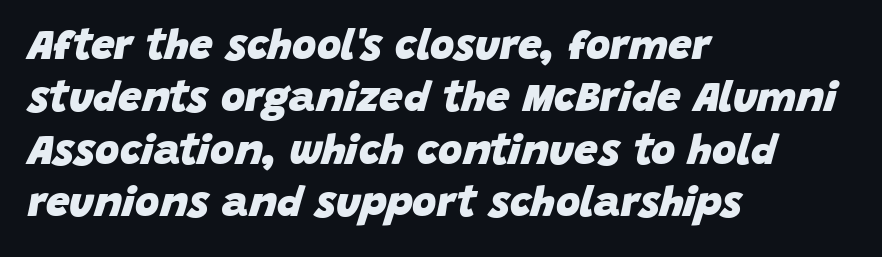
Underline: absent. Would a proofreader flag this as italicized? Yes. Strong, thick strokes mark this as bold type. You could not count columns in this text — the font is proportionally spaced. Notice how the passage keeps a crisp vertical edge on the left only. These lines keep a tight, regular rhythm from letter to letter.
